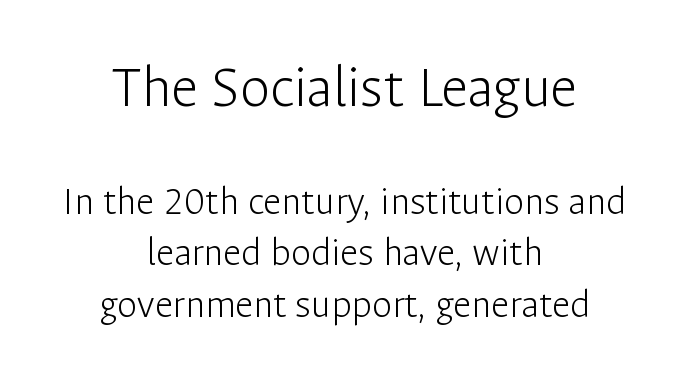
Varying glyph widths throughout — classic text-font behaviour. Unlike a traditional serif, this face leaves its strokes unadorned. Size contrast runs from large at the top to small at the bottom. Evenly set lines give the paragraph a standard silhouette. The lettering holds an erect, upright posture throughout. This is not heavy type; no bold has been used.
